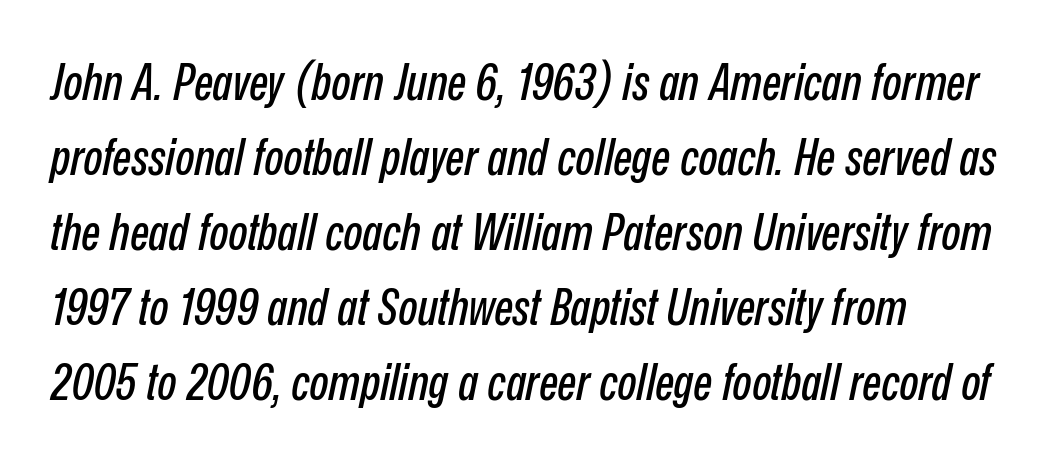
The glyphs look as if they've been sheared to an angle. The compositor pushed each line to the left boundary. Quick note: interline space is typical. Honestly, there is no underline to notice here at all.
